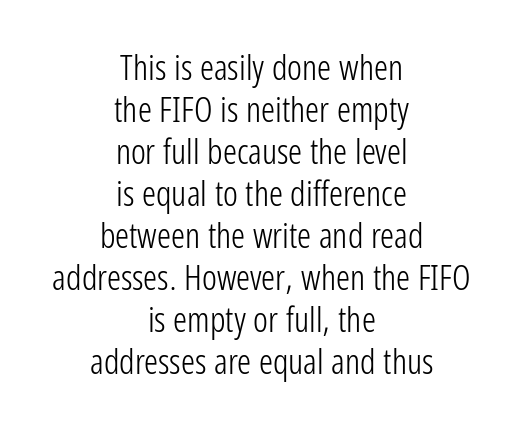
The image shows 35 px light, condensed sans-serif type, upright; set centered, line spacing 1.2x, normal letter spacing, not underlined; low stroke contrast and a medium x-height.
